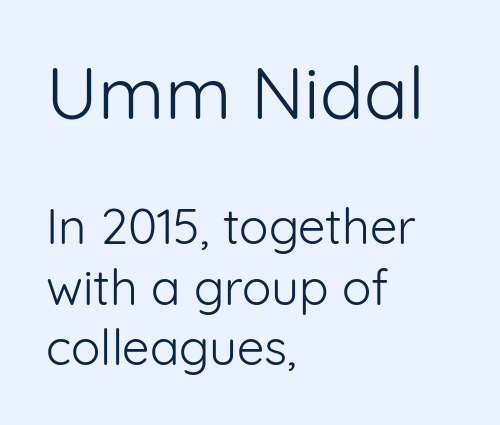
Q: Is the text bold? A: No.
Q: Is the text italic (slanted)? A: No, it is upright.
Q: Is the typeface a serif or a sans-serif typeface? A: Sans-serif.
Q: Is the text underlined? A: No.
Q: How is the paragraph aligned? A: Left-aligned.
Q: Is the spacing between letters normal or unusually wide? A: Normal.
Q: Which block of text is set in a larger size, the first (top) or the second (bottom)? A: The first (top) one.
Q: Width (condensed, normal, or wide)? A: Normal.
Q: Stroke contrast? A: Low.
Q: x-height? A: Medium.
Q: Monospaced? A: No.
